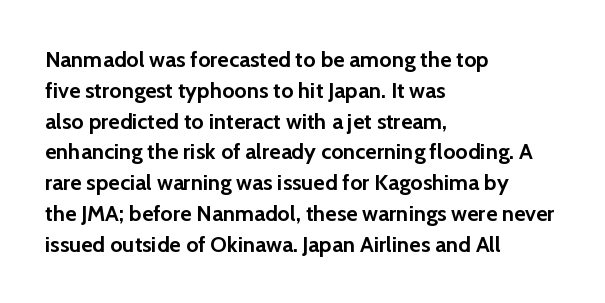
The image shows 22 px bold type, upright; set left-aligned, normal line spacing (1.4x), normal letter spacing, not underlined.
